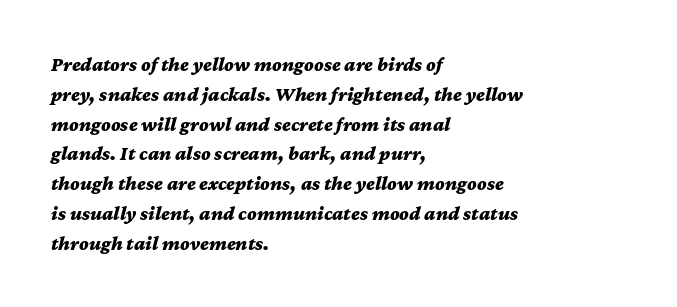
{"italic": "yes", "lean": "right", "slant_degrees": 12, "bold": "yes", "underline": "no", "align": "left", "line_spacing": "normal", "line_spacing_ratio": 1.49, "letter_spacing": "normal", "letter_spacing_em": 0.0, "glyph_px": 20}
